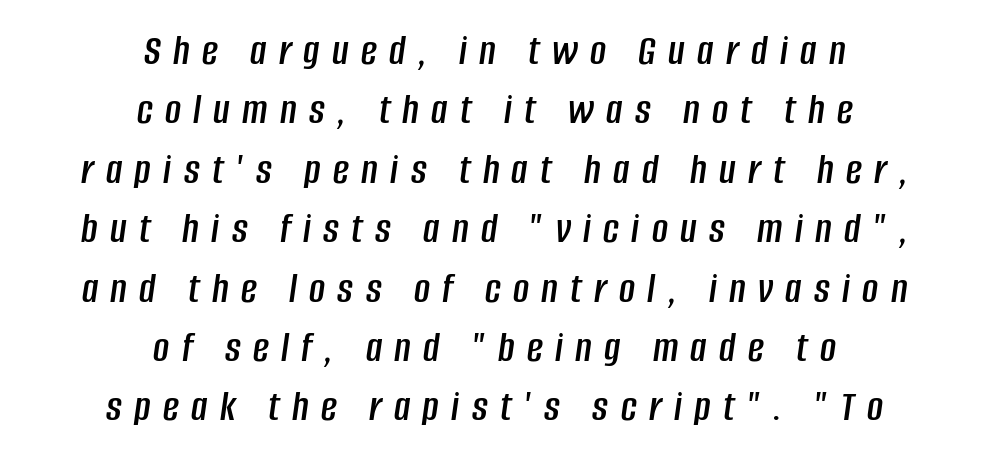
{"italic": "yes", "lean": "right", "slant_degrees": 8, "width": "condensed", "stroke_contrast": "low", "x_height": "large", "monospaced": "no", "underline": "no", "align": "center", "line_spacing": "normal", "line_spacing_ratio": 1.35, "letter_spacing": "wide", "letter_spacing_em": 0.28, "glyph_px": 44}
